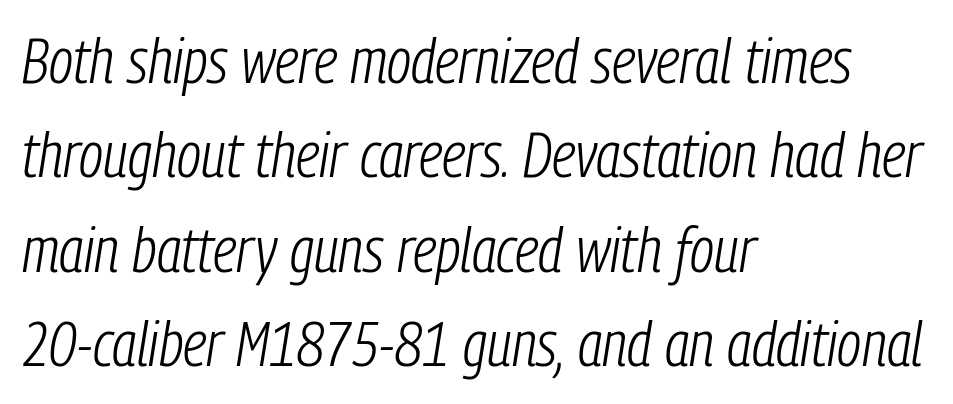
{"italic": "yes", "lean": "right", "slant_degrees": 9, "bold": "no", "weight": "light", "width": "condensed", "stroke_contrast": "low", "x_height": "medium", "monospaced": "no", "underline": "no", "align": "left", "line_spacing": "normal", "line_spacing_ratio": 1.5, "letter_spacing": "normal", "letter_spacing_em": 0.0, "glyph_px": 63}
